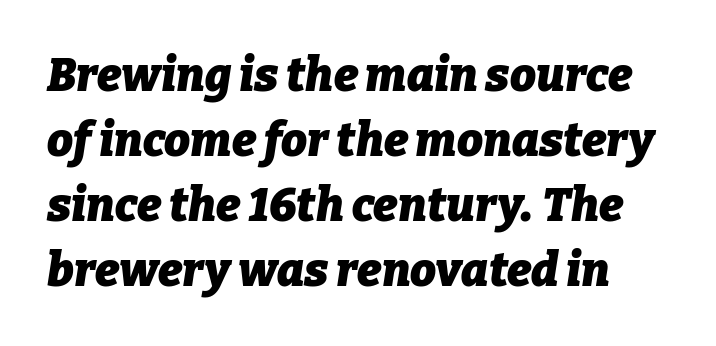
How heavy is the stroke? Heavy — this is a bold. Letter spacing: default. The rendering applies a slant to the glyphs. A typesetter would call this proportional, since set widths differ per character.
